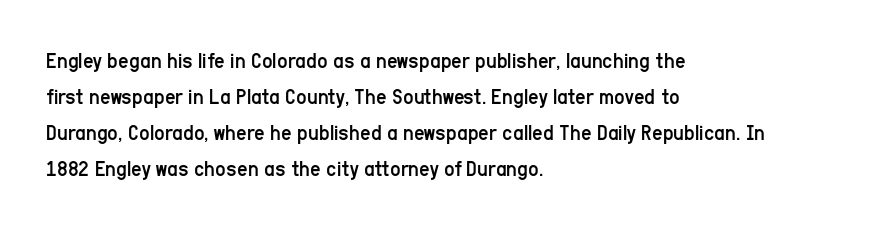
Q: Is the text bold? A: No.
Q: Is the text italic (slanted)? A: No, it is upright.
Q: Is the text underlined? A: No.
Q: How is the paragraph aligned? A: Left-aligned.
Q: Is the spacing between letters normal or unusually wide? A: Normal.
Q: Is the spacing between lines tight, normal or loose? A: Normal.
